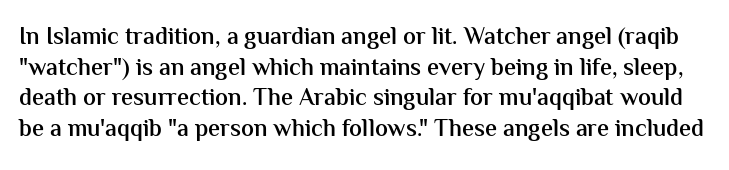
The image shows 24 px text type, upright; set normal line spacing (1.28x), normal letter spacing, not underlined.
